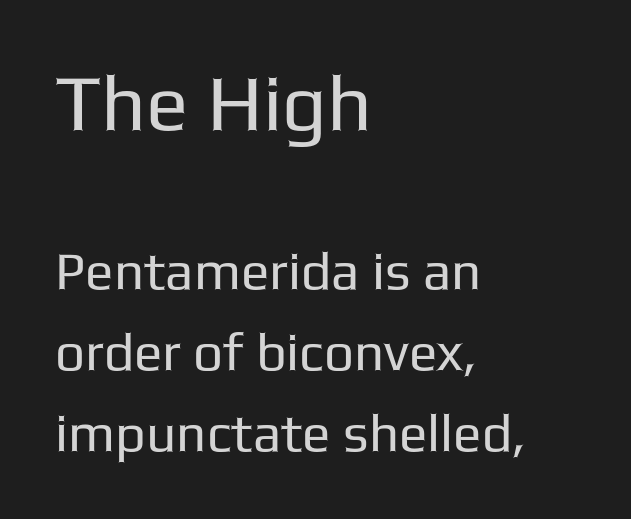
Q: Is the text bold? A: No.
Q: Is the text italic (slanted)? A: No, it is upright.
Q: Is the typeface a serif or a sans-serif typeface? A: Sans-serif.
Q: Is the text underlined? A: No.
Q: How is the paragraph aligned? A: Left-aligned.
Q: Is the spacing between letters normal or unusually wide? A: Normal.
Q: Is the spacing between lines tight, normal or loose? A: Normal.
Q: Which block of text is set in a larger size, the first (top) or the second (bottom)? A: The first (top) one.
Q: Width (condensed, normal, or wide)? A: Normal.
Q: Stroke contrast? A: Low.
Q: x-height? A: Medium.
Q: Monospaced? A: No.
